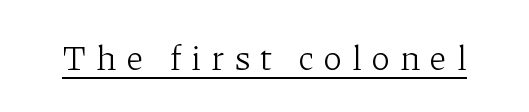
{"serif": "yes", "italic": "no", "bold": "no", "weight": "light", "width": "normal", "stroke_contrast": "low", "x_height": "medium", "monospaced": "no", "underline": "yes", "letter_spacing": "wide", "letter_spacing_em": 0.3, "glyph_px": 35}
